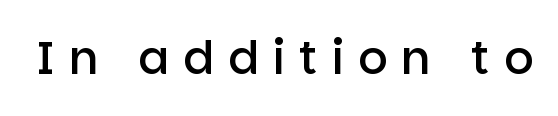
The image shows 46 px semibold sans-serif type, upright; set unusually wide letter spacing (+0.3 em), not underlined; low stroke contrast and a large x-height.
